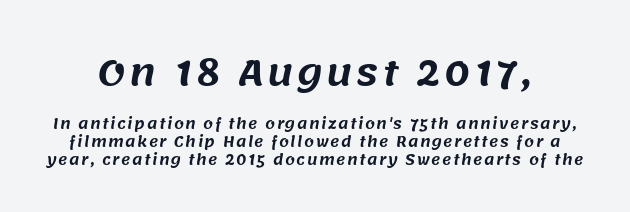
Q: Is the typeface a serif or a sans-serif typeface? A: Sans-serif.
Q: Is the text underlined? A: No.
Q: Is the spacing between lines tight, normal or loose? A: Normal.
Q: Which block of text is set in a larger size, the first (top) or the second (bottom)? A: The first (top) one.
Q: Width (condensed, normal, or wide)? A: Normal.
Q: Stroke contrast? A: Medium.
Q: x-height? A: Large.
Q: Monospaced? A: No.
